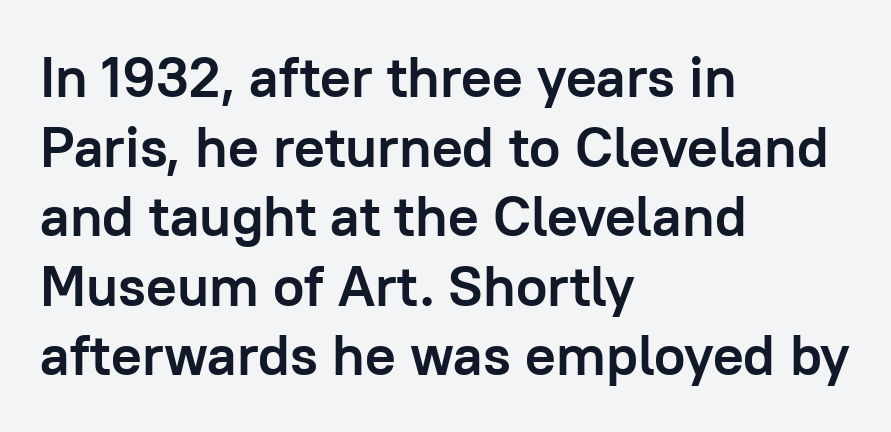
Q: Is the text bold? A: Yes.
Q: Is the text italic (slanted)? A: No, it is upright.
Q: Is the typeface a serif or a sans-serif typeface? A: Sans-serif.
Q: Is the text underlined? A: No.
Q: How is the paragraph aligned? A: Left-aligned.
Q: Is the spacing between letters normal or unusually wide? A: Normal.
Q: Width (condensed, normal, or wide)? A: Normal.
Q: Stroke contrast? A: Low.
Q: x-height? A: Medium.
Q: Monospaced? A: No.
